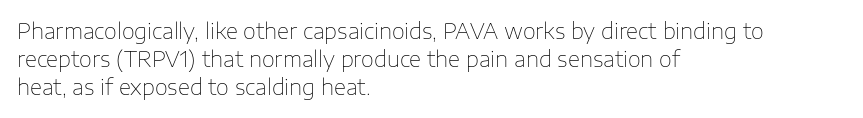
{"italic": "no", "bold": "no", "underline": "no", "align": "left", "line_spacing": "normal", "line_spacing_ratio": 1.34, "letter_spacing": "normal", "letter_spacing_em": 0.0, "glyph_px": 21}
